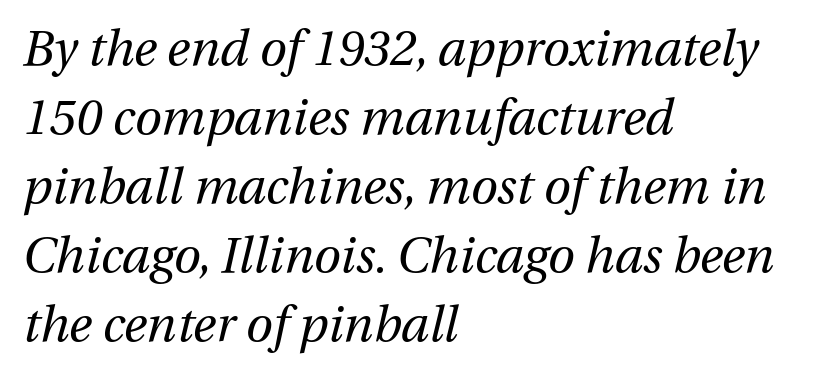
Where is the straight margin? On the left. Each letter keeps its own natural width here, so spacing adapts to shape. Counters stay open thanks to moderate or lighter strokes. The rendering applies a slant to the glyphs.
